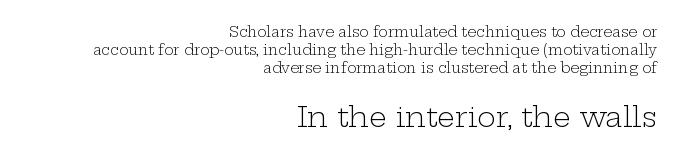
Compared with a flush-left layout, this one pins lines to the opposite, right side. The font family rendered here belongs to the serif group. What stands out about the letter spacing? Nothing — it is the standard amount. Each new line begins a customary step beneath the previous one. The face used here is proportionally spaced, like ordinary book or web type. Small over large — that's the arrangement of the two blocks here.
